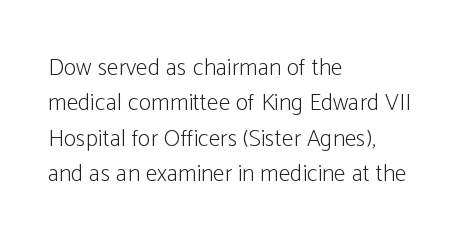
The image shows 24 px text type, upright; set left-aligned, normal line spacing (1.47x), normal letter spacing, not underlined.
